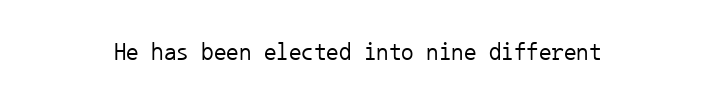
The rendering keeps characters at their native spacing. The font sits on the lighter half of the weight spectrum, regular included. Quick note: underline off. Is there any slant? The stems are plumb.
